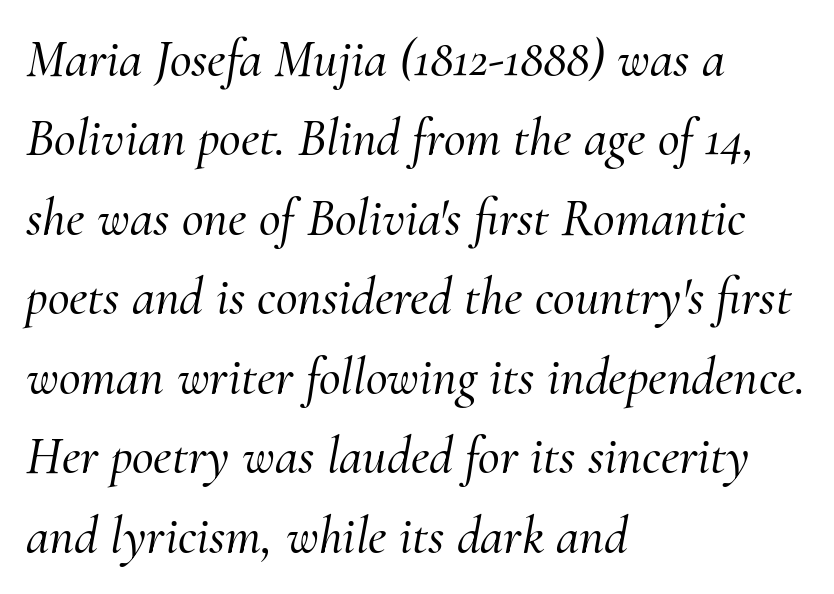
{"serif": "yes", "italic": "yes", "lean": "right", "slant_degrees": 10, "width": "normal", "stroke_contrast": "medium", "x_height": "small", "monospaced": "no", "underline": "no", "align": "left", "line_spacing": "normal", "line_spacing_ratio": 1.5, "letter_spacing": "normal", "letter_spacing_em": 0.0, "glyph_px": 53}
